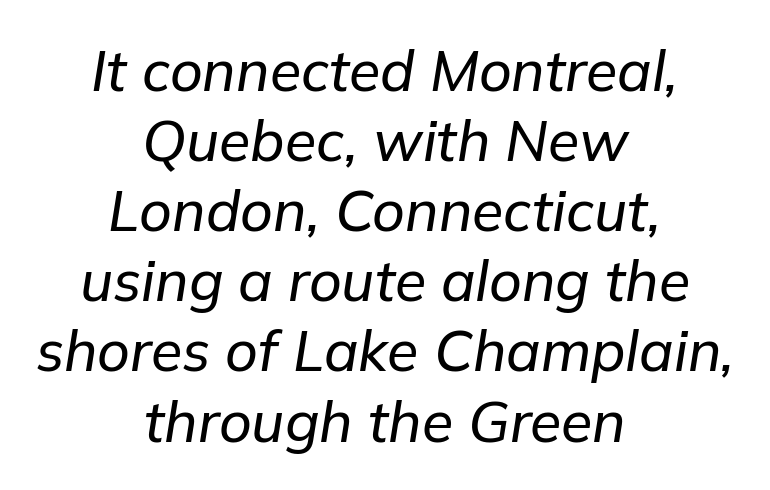
The image shows 57 px text type, italic (leaning right); set centered, line spacing 1.23x, normal letter spacing, not underlined; low stroke contrast and a medium x-height.
